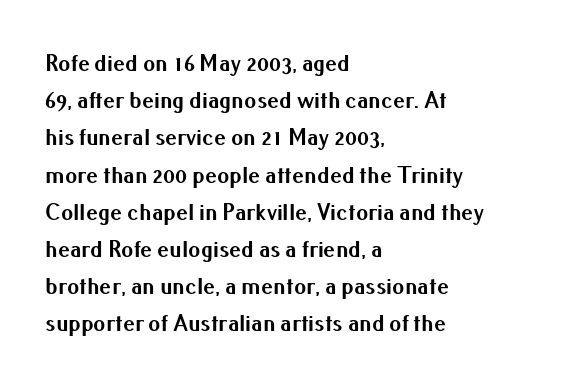
The passage shown has conventional tracking throughout. Underline: absent. The lines in this sample share a left origin and differ only in where they stop. These lines carry a lot of weight — the face is fully bold. Leading: standard. Characters remain perfectly vertical along every line.
